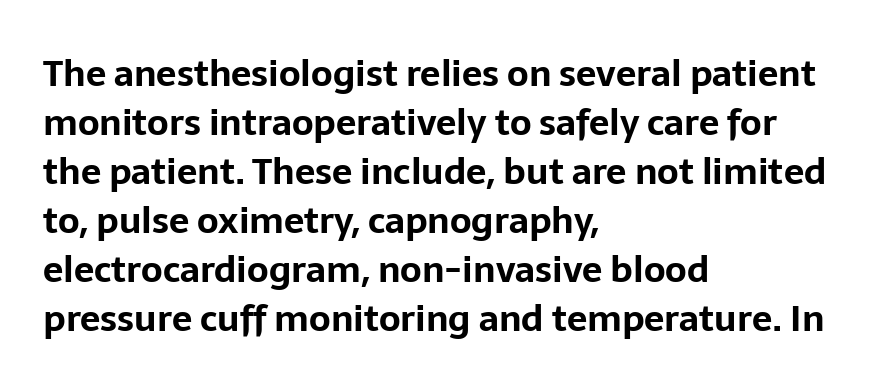
Students, this is bold: see how much ink each stroke carries. Spacing verdict: proportional, widths tailored to each character. I'd call this a sans setting — the letters go barefoot. Horizontal bands of white between lines are of average thickness.
